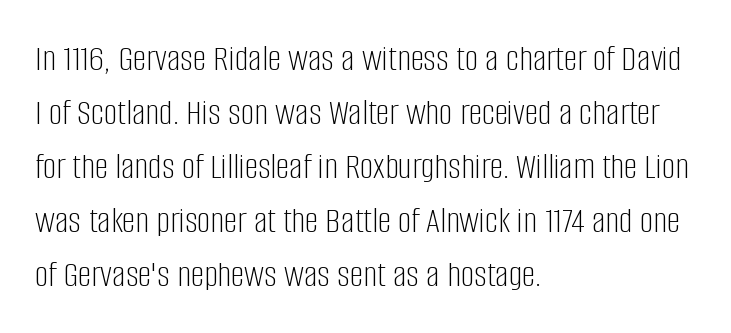
Q: Is the text bold? A: No.
Q: Is the text italic (slanted)? A: No, it is upright.
Q: Is the typeface a serif or a sans-serif typeface? A: Sans-serif.
Q: Is the text underlined? A: No.
Q: How is the paragraph aligned? A: Left-aligned.
Q: Is the spacing between letters normal or unusually wide? A: Normal.
Q: Is the spacing between lines tight, normal or loose? A: Normal.
Q: Width (condensed, normal, or wide)? A: Condensed.
Q: Stroke contrast? A: Low.
Q: x-height? A: Large.
Q: Monospaced? A: No.
